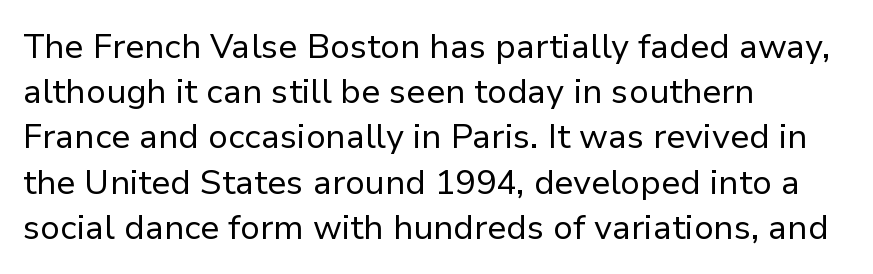
Q: Is the text bold? A: No.
Q: Is the text italic (slanted)? A: No, it is upright.
Q: Is the typeface a serif or a sans-serif typeface? A: Sans-serif.
Q: Is the text underlined? A: No.
Q: How is the paragraph aligned? A: Left-aligned.
Q: Is the spacing between letters normal or unusually wide? A: Normal.
Q: Is the spacing between lines tight, normal or loose? A: Normal.
Q: Width (condensed, normal, or wide)? A: Normal.
Q: Stroke contrast? A: Low.
Q: x-height? A: Medium.
Q: Monospaced? A: No.
